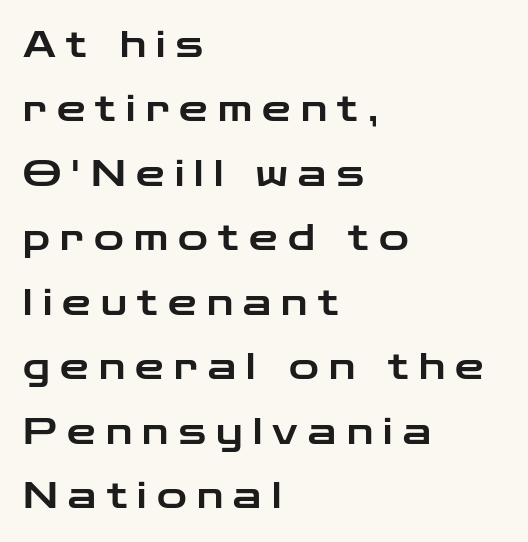
Q: Is the text italic (slanted)? A: No, it is upright.
Q: Is the typeface a serif or a sans-serif typeface? A: Sans-serif.
Q: Is the text underlined? A: No.
Q: How is the paragraph aligned? A: Left-aligned.
Q: Is the spacing between letters normal or unusually wide? A: Unusually wide.
Q: Width (condensed, normal, or wide)? A: Wide.
Q: Stroke contrast? A: Low.
Q: x-height? A: Medium.
Q: Monospaced? A: No.
